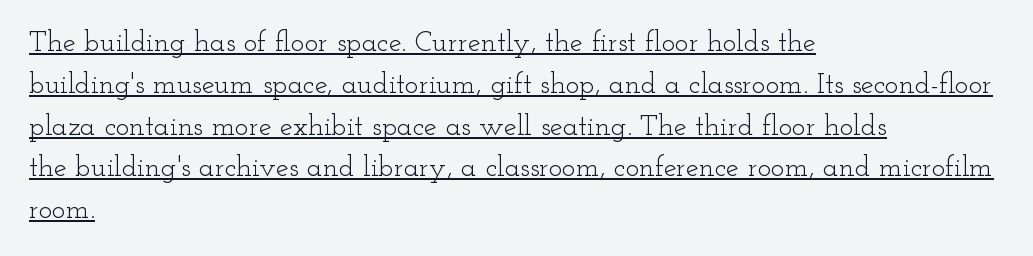
Honestly, the row spacing looks completely unremarkable. Is this a fixed-width face? No — the glyphs have proportional, varying widths. These lines are composed in type with serifs. These lines are set flush left with a ragged right edge. The characters are drawn with everyday or finer stroke widths. Is there any slant? The stems are plumb.
